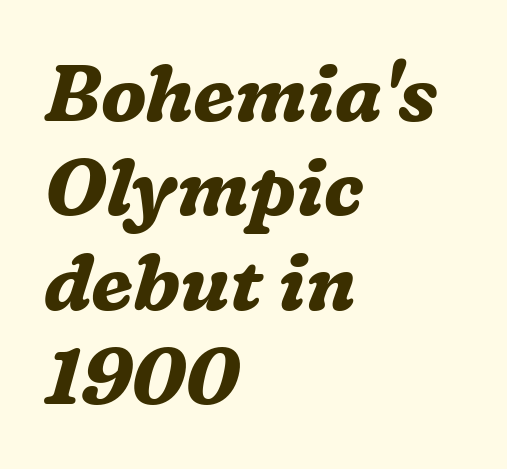
Q: Is the text bold? A: Yes.
Q: Is the text italic (slanted)? A: Yes, it leans right by about 16 degrees.
Q: Is the typeface a serif or a sans-serif typeface? A: Serif.
Q: Is the text underlined? A: No.
Q: How is the paragraph aligned? A: Left-aligned.
Q: Is the spacing between letters normal or unusually wide? A: Normal.
Q: Width (condensed, normal, or wide)? A: Normal.
Q: Stroke contrast? A: Medium.
Q: x-height? A: Medium.
Q: Monospaced? A: No.
